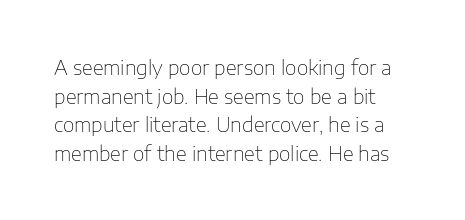
The image shows 20 px text type, upright; set normal line spacing (1.43x), normal letter spacing, not underlined.
